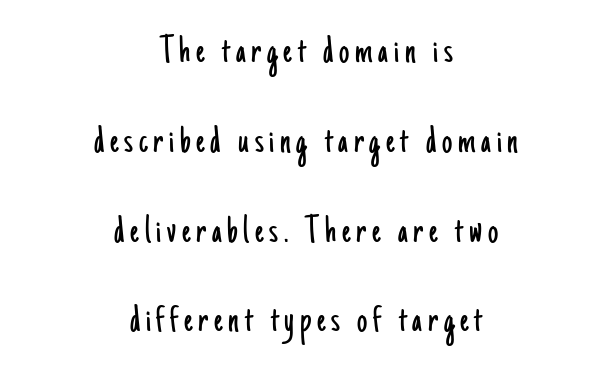
The image shows 41 px light, condensed sans-serif type, upright; set centered, loose line spacing (2.19x), not underlined; low stroke contrast and a small x-height.
